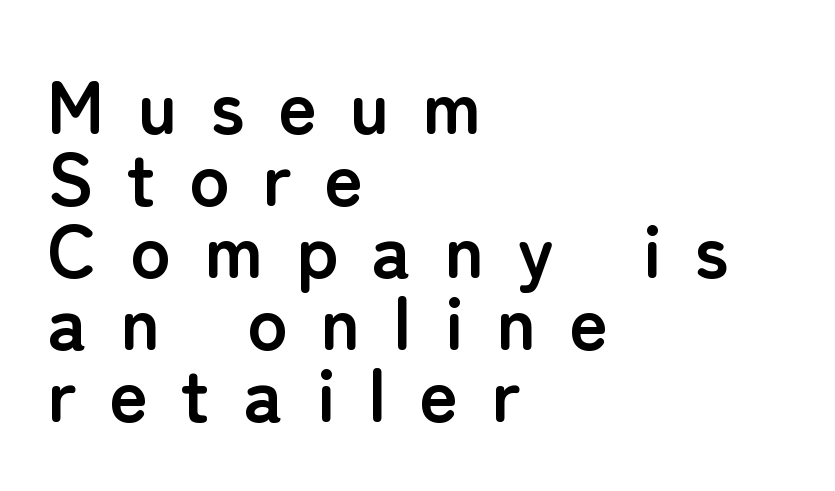
The image shows 75 px semibold sans-serif type, upright; set left-aligned, tight line spacing (0.96x), unusually wide letter spacing (+0.44 em), not underlined; low stroke contrast and a medium x-height.
